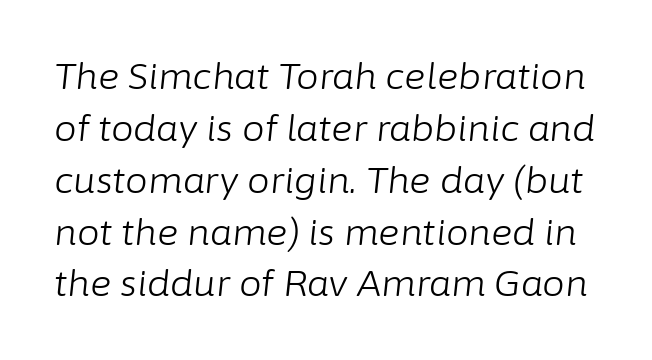
The image shows 36 px light type, italic (leaning right); set normal line spacing (1.44x), normal letter spacing, not underlined; low stroke contrast and a medium x-height.
